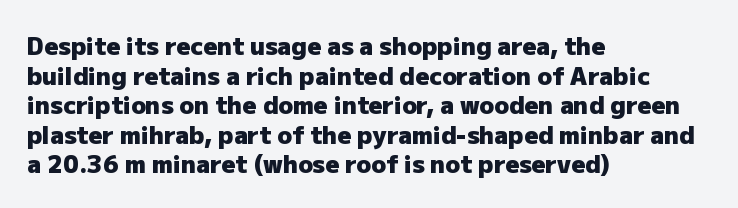
The image shows 24 px bold type, upright; set left-aligned, line spacing 1.23x, normal letter spacing, not underlined.
